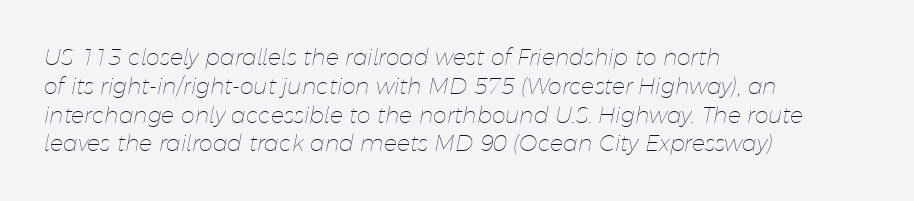
Is this a heavy cut? Hardly; it is regular or lighter. The glyphs look as if they've been sheared to an angle. Rule under the text: the space is simply empty. Left-aligned paragraph, ragged on the right. The passage shown stacks its lines at a standard gap.
